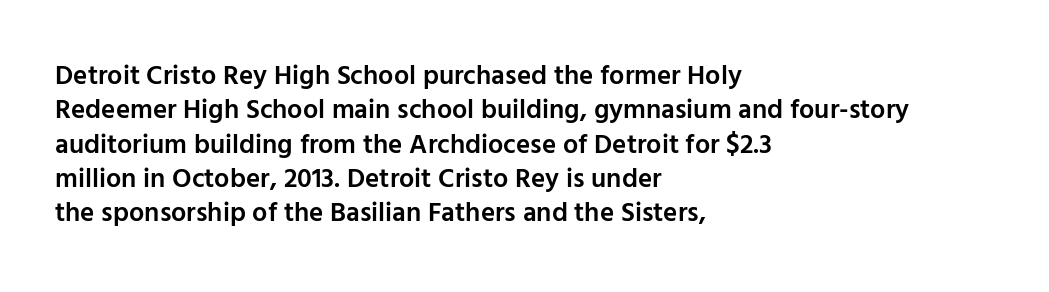
The image shows 27 px text type, upright; set left-aligned, normal line spacing (1.27x), normal letter spacing, not underlined.
